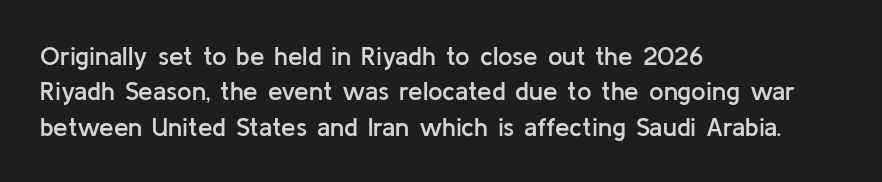
The image shows 26 px text type, upright; set left-aligned, normal line spacing (1.36x), normal letter spacing, not underlined.
